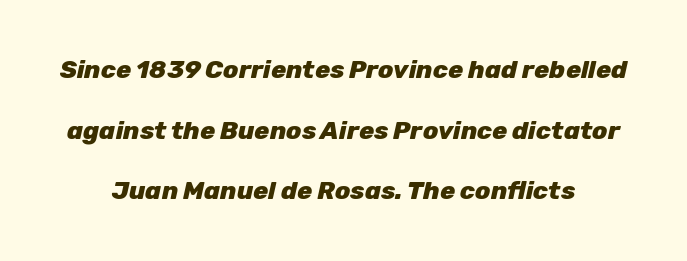
The image shows 25 px bold type, italic (leaning right); set loose line spacing (2.43x), normal letter spacing, not underlined.
